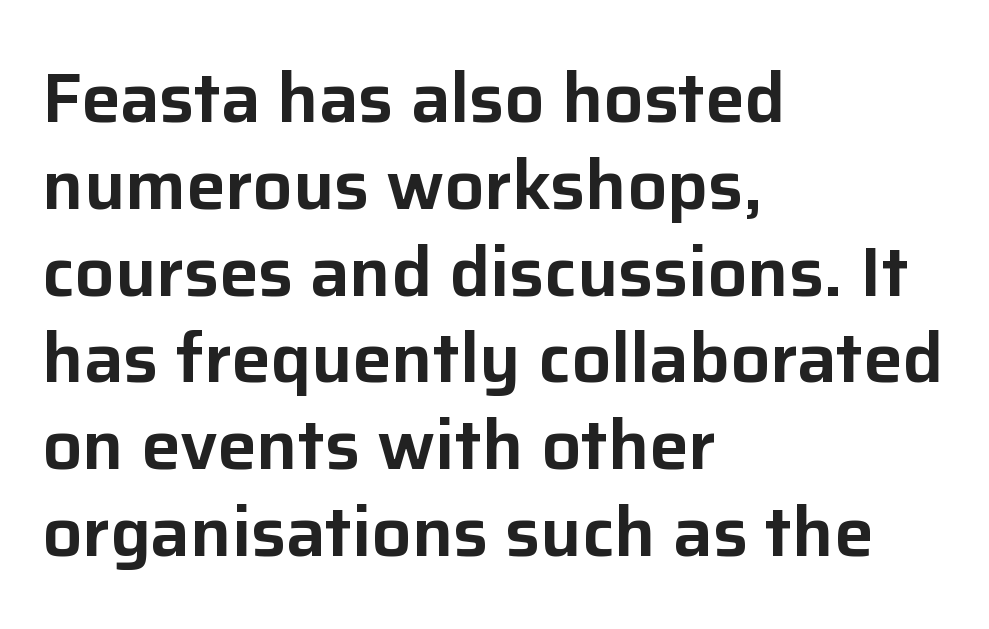
The image shows 70 px sans-serif type, upright; set left-aligned, line spacing 1.24x, normal letter spacing, not underlined; low stroke contrast and a medium x-height.
